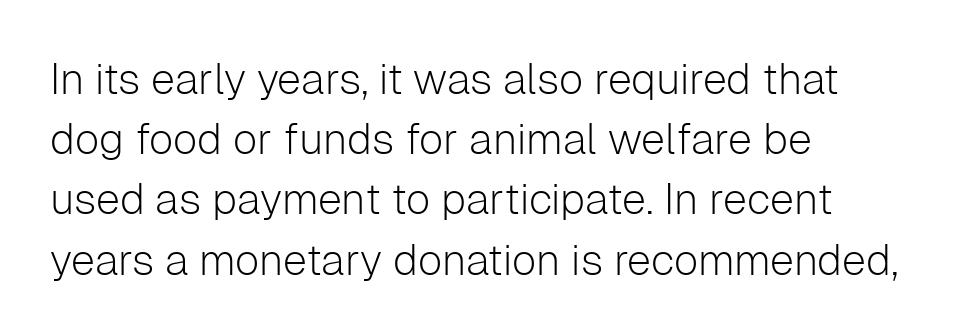
Nothing unusual about the tracking: characters are spaced as the font intends. Every character sits straight up, as roman type does. The strip under each line holds only bare page. You could not count columns in this text — the font is proportionally spaced. The compositor pushed each line to the left boundary.
